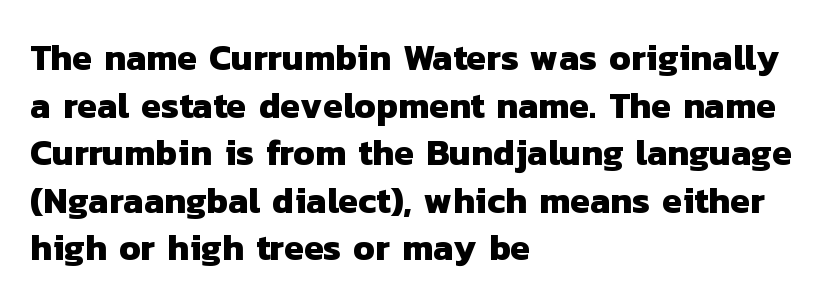
Q: Is the text bold? A: Yes.
Q: Is the typeface a serif or a sans-serif typeface? A: Sans-serif.
Q: Is the text underlined? A: No.
Q: How is the paragraph aligned? A: Left-aligned.
Q: Is the spacing between letters normal or unusually wide? A: Normal.
Q: Is the spacing between lines tight, normal or loose? A: Normal.
Q: Width (condensed, normal, or wide)? A: Normal.
Q: Stroke contrast? A: Low.
Q: x-height? A: Medium.
Q: Monospaced? A: No.
